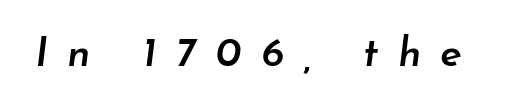
{"italic": "yes", "lean": "right", "slant_degrees": 7, "bold": "semi", "weight": "semibold", "width": "normal", "stroke_contrast": "low", "x_height": "small", "monospaced": "no", "underline": "no", "letter_spacing": "wide", "letter_spacing_em": 0.47, "glyph_px": 41}
